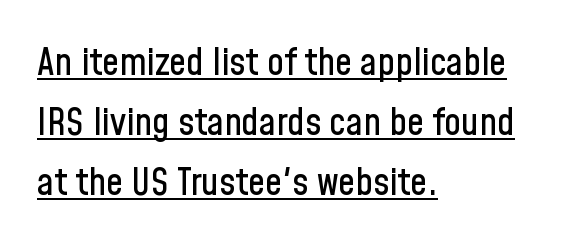
{"serif": "no", "italic": "no", "width": "condensed", "stroke_contrast": "low", "x_height": "medium", "monospaced": "no", "underline": "yes", "align": "left", "line_spacing": "normal", "line_spacing_ratio": 1.58, "letter_spacing": "normal", "letter_spacing_em": 0.0, "glyph_px": 38}
